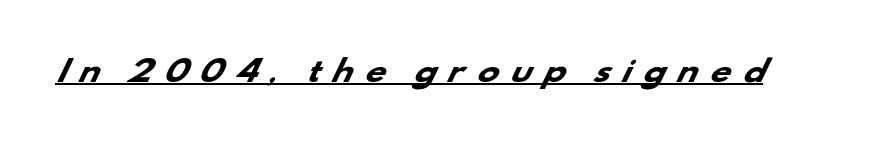
Varying glyph widths throughout — classic text-font behaviour. I'd describe the lettering as bold — thick and assertive. The typesetter has applied underlining to the passage shown. This rendering widens character spacing well past its baseline value.
